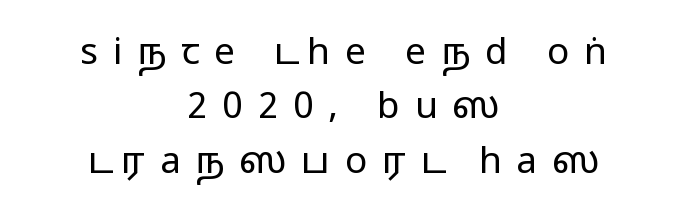
The image shows 37 px regular-weight, wide sans-serif type, upright; set centered, normal line spacing (1.47x), unusually wide letter spacing (+0.4 em), not underlined; low stroke contrast and a medium x-height.
